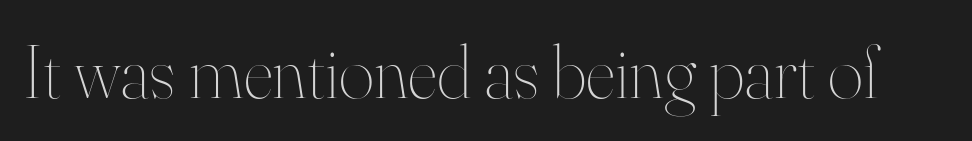
{"italic": "no", "bold": "no", "weight": "thin", "width": "normal", "stroke_contrast": "high", "x_height": "small", "monospaced": "no", "underline": "no", "letter_spacing": "normal", "letter_spacing_em": 0.0, "glyph_px": 76}
